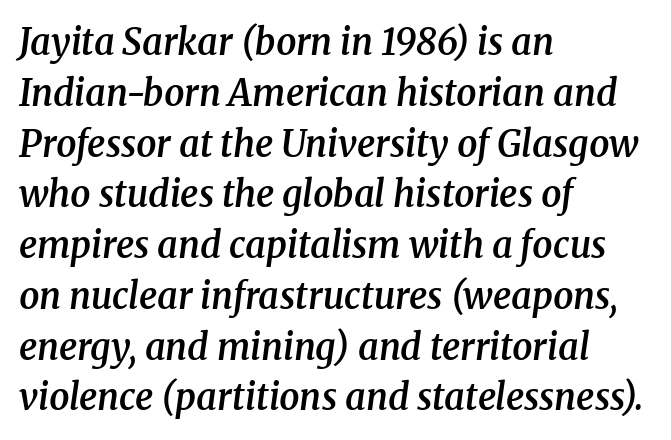
The image shows 36 px semibold serif type, italic (leaning right); set left-aligned, normal line spacing (1.41x), normal letter spacing, not underlined; medium stroke contrast and a medium x-height.
